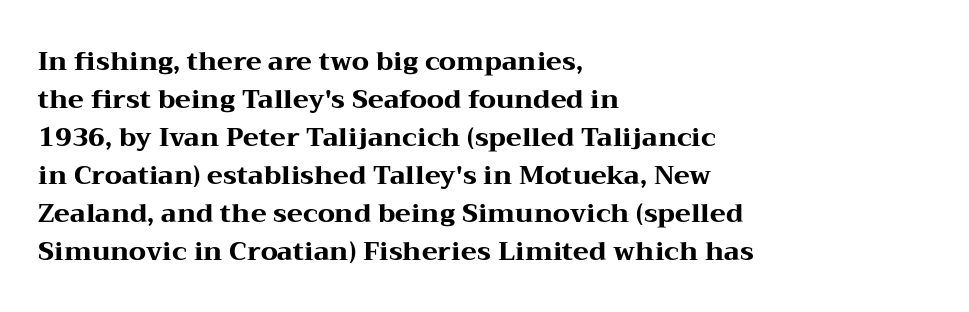
The image shows 26 px bold type, upright; set left-aligned, normal line spacing (1.46x), normal letter spacing, not underlined.
